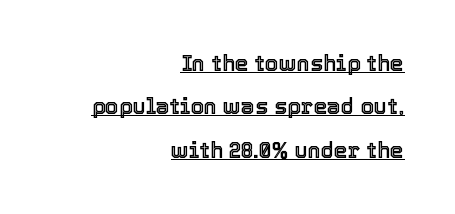
{"italic": "no", "underline": "yes", "align": "right", "line_spacing": "loose", "line_spacing_ratio": 1.97, "letter_spacing": "normal", "letter_spacing_em": 0.0, "glyph_px": 22}
